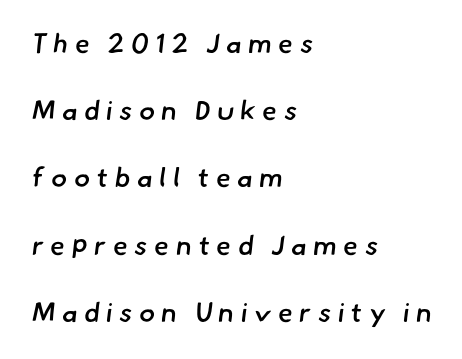
Q: Is the text bold? A: Semi-bold.
Q: Is the text underlined? A: No.
Q: How is the paragraph aligned? A: Left-aligned.
Q: Is the spacing between letters normal or unusually wide? A: Unusually wide.
Q: Is the spacing between lines tight, normal or loose? A: Loose.
